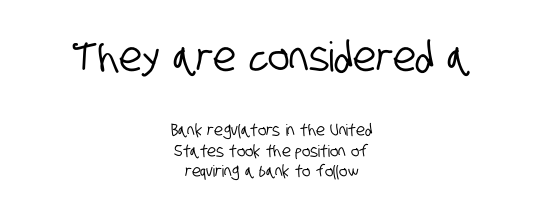
{"serif": "no", "width": "condensed", "stroke_contrast": "low", "x_height": "large", "monospaced": "no", "underline": "no", "align": "center", "line_spacing": "normal", "line_spacing_ratio": 1.28, "letter_spacing": "normal", "letter_spacing_em": 0.0, "larger_block": "first", "size_ratio": 2.56, "glyph_px": 41}
